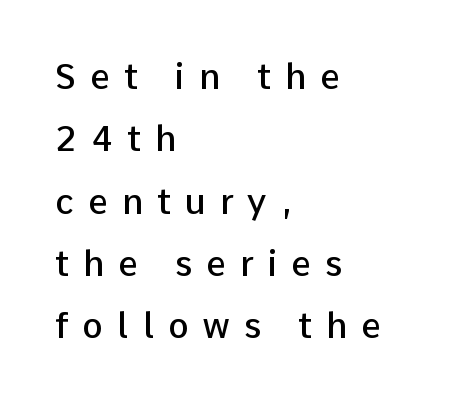
Q: Is the text bold? A: Semi-bold.
Q: Is the text italic (slanted)? A: No, it is upright.
Q: Is the typeface a serif or a sans-serif typeface? A: Sans-serif.
Q: Is the text underlined? A: No.
Q: How is the paragraph aligned? A: Left-aligned.
Q: Is the spacing between letters normal or unusually wide? A: Unusually wide.
Q: Width (condensed, normal, or wide)? A: Normal.
Q: Stroke contrast? A: Low.
Q: x-height? A: Medium.
Q: Monospaced? A: No.
